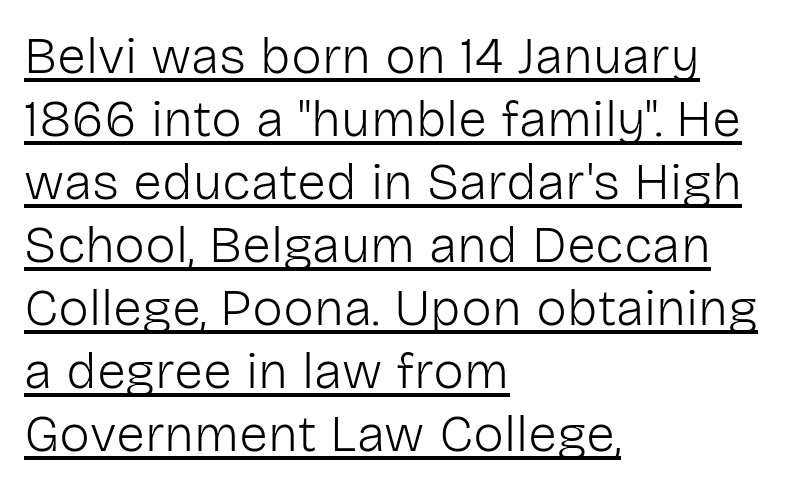
The typography opts for an upright posture over an oblique one. Words appear dense and cohesive because spacing is normal. The compositor pushed each line to the left boundary. Is this a fixed-width face? No — the glyphs have proportional, varying widths. The passage shown is not bold in any degree.
